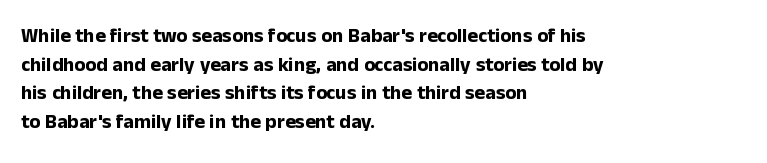
This sample uses an upright cut, with every glyph sitting square on the baseline. Only glyphs here, with clear space below each row. Visually the block forms a straight wall on the left and a jagged coastline on the right. Its strokes are broad and dark, the hallmark of bold type. This block has exactly the height ordinary leading produces. The passage shown has conventional tracking throughout.
